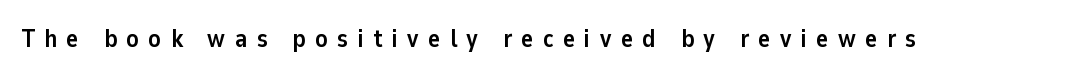
{"italic": "no", "bold": "yes", "underline": "no", "letter_spacing": "wide", "letter_spacing_em": 0.38, "glyph_px": 25}
